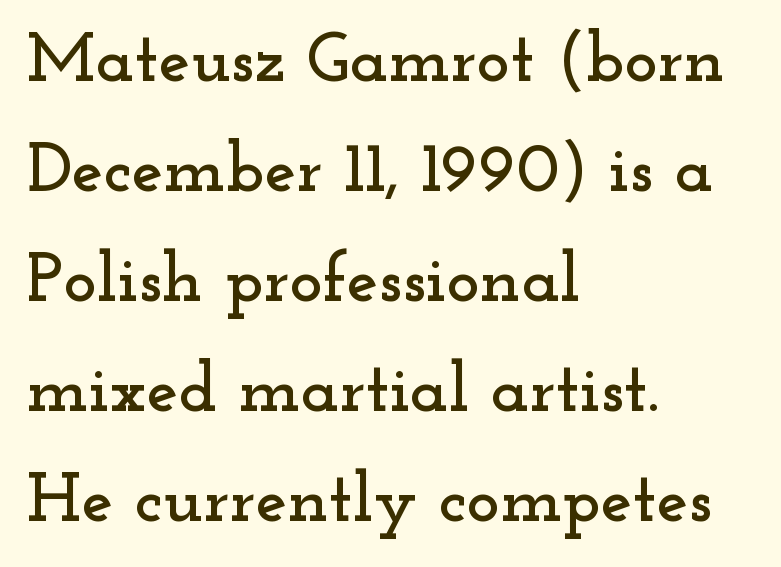
The image shows 71 px wide serif type, upright; set left-aligned, normal line spacing (1.55x), normal letter spacing, not underlined; low stroke contrast and a small x-height.
